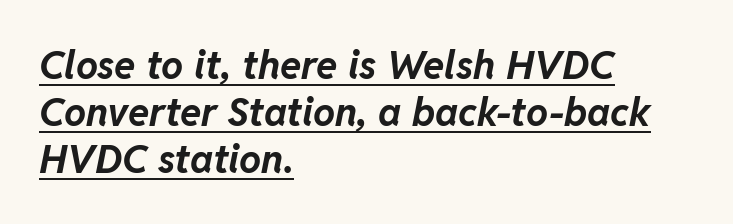
Q: Is the text bold? A: Yes.
Q: Is the text italic (slanted)? A: Yes, it leans right by about 11 degrees.
Q: Is the text underlined? A: Yes.
Q: How is the paragraph aligned? A: Left-aligned.
Q: Is the spacing between letters normal or unusually wide? A: Normal.
Q: Width (condensed, normal, or wide)? A: Normal.
Q: Stroke contrast? A: Low.
Q: x-height? A: Medium.
Q: Monospaced? A: No.
